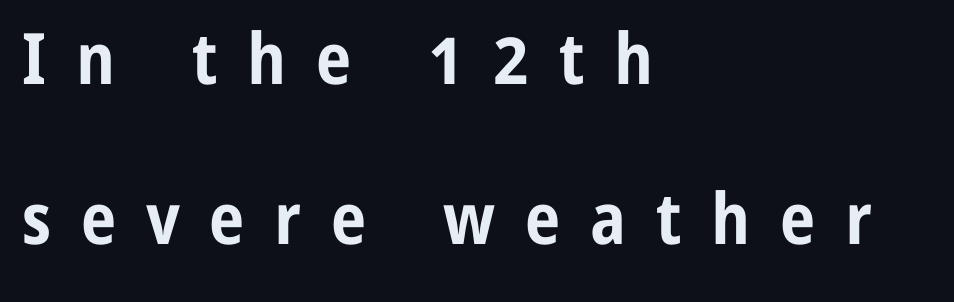
Short note: letters widely spaced. Descenders hang freely into open space. These lines stack with their left ends in a neat column. The characters look thick and weighty, a clear bold.
